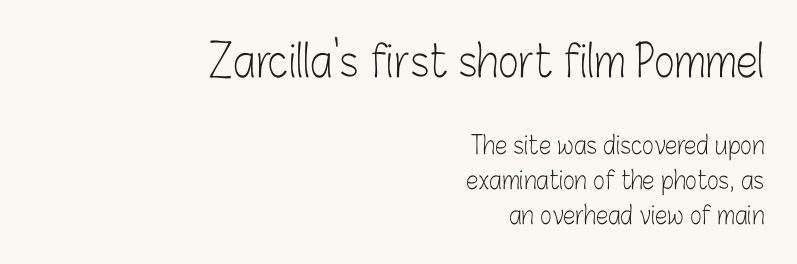
The image shows 44 px light, condensed sans-serif type, upright; set right-aligned, normal line spacing (1.39x), normal letter spacing, not underlined; the first (top) block is 1.76x larger; low stroke contrast and a medium x-height.
